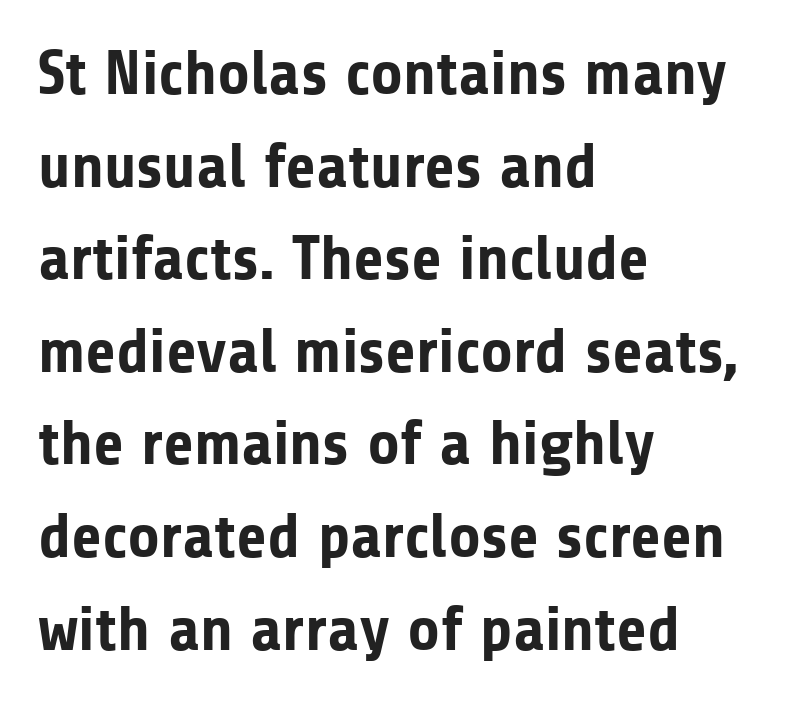
The image shows 63 px bold sans-serif type, upright; set left-aligned, normal line spacing (1.47x), normal letter spacing, not underlined; low stroke contrast and a medium x-height.
